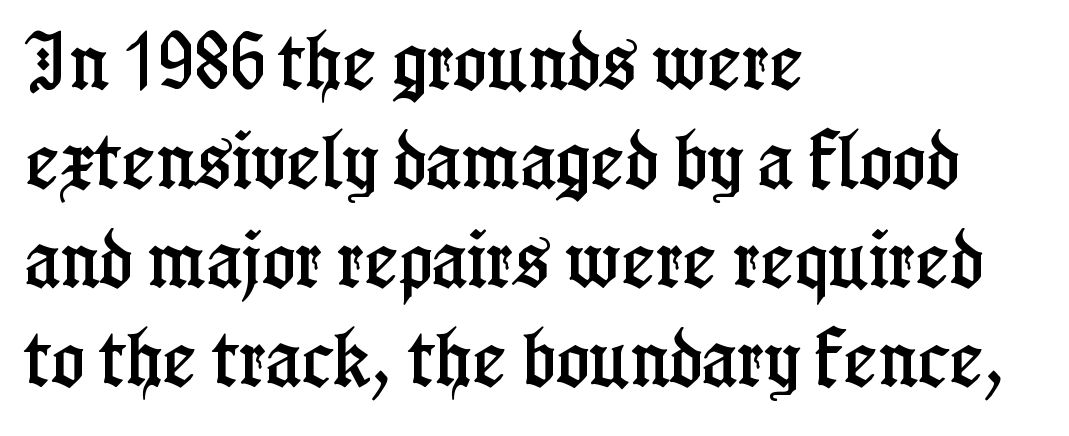
Q: Is the text italic (slanted)? A: No, it is upright.
Q: Is the typeface a serif or a sans-serif typeface? A: Serif.
Q: Is the text underlined? A: No.
Q: How is the paragraph aligned? A: Left-aligned.
Q: Is the spacing between letters normal or unusually wide? A: Normal.
Q: Is the spacing between lines tight, normal or loose? A: Normal.
Q: Width (condensed, normal, or wide)? A: Condensed.
Q: Stroke contrast? A: Low.
Q: x-height? A: Medium.
Q: Monospaced? A: No.
